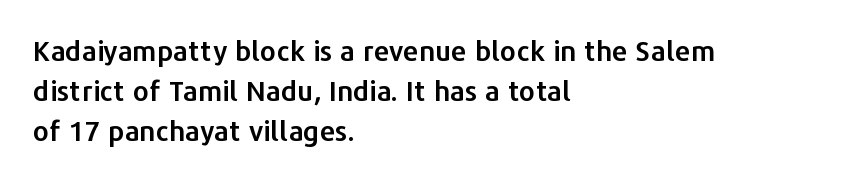
{"serif": "no", "italic": "no", "width": "normal", "stroke_contrast": "low", "x_height": "medium", "monospaced": "no", "underline": "no", "align": "left", "line_spacing": "normal", "line_spacing_ratio": 1.42, "letter_spacing": "normal", "letter_spacing_em": 0.0, "glyph_px": 28}
